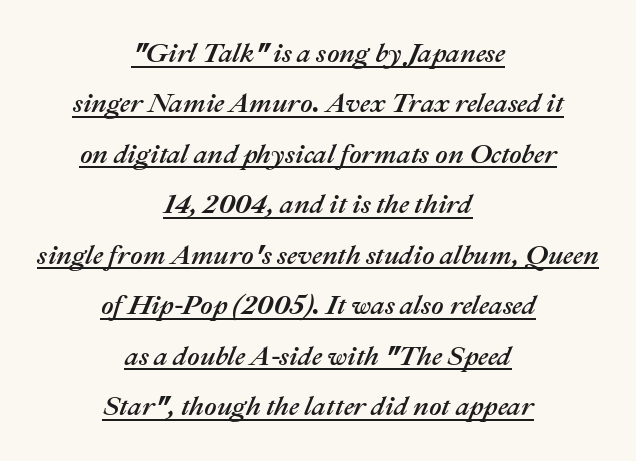
{"italic": "yes", "lean": "right", "slant_degrees": 22, "underline": "yes", "align": "center", "line_spacing_ratio": 1.87, "letter_spacing": "normal", "letter_spacing_em": 0.0, "glyph_px": 27}
